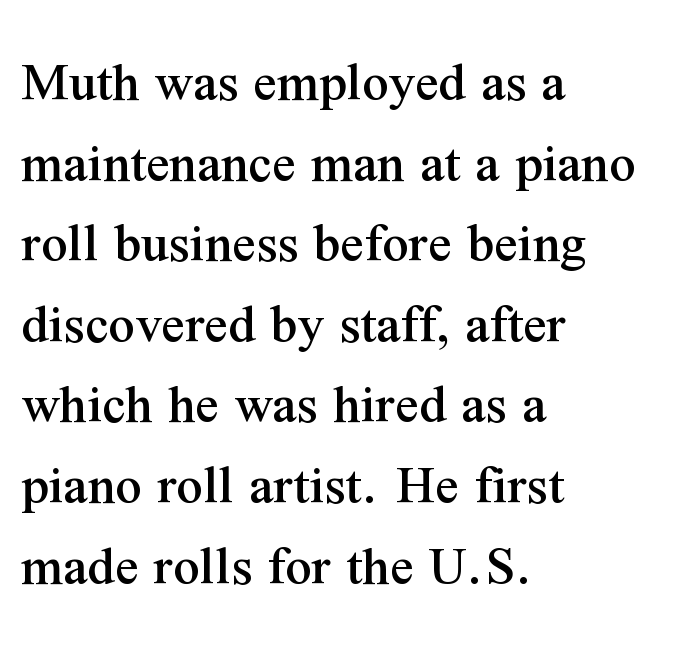
The image shows 58 px serif type, upright; set left-aligned, normal line spacing (1.39x), normal letter spacing, not underlined; medium stroke contrast and a medium x-height.
